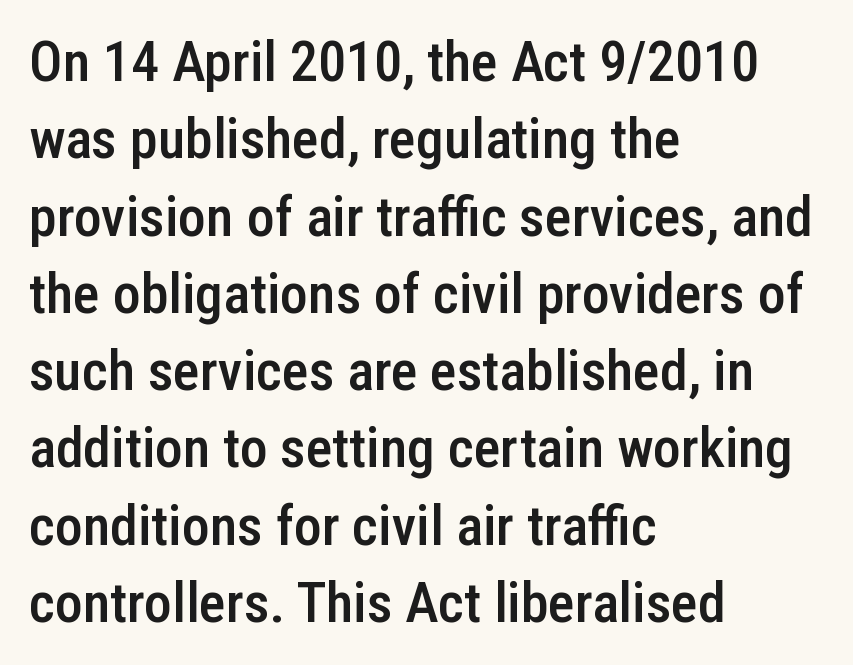
Q: Is the text bold? A: Semi-bold.
Q: Is the text italic (slanted)? A: No, it is upright.
Q: Is the typeface a serif or a sans-serif typeface? A: Sans-serif.
Q: Is the text underlined? A: No.
Q: How is the paragraph aligned? A: Left-aligned.
Q: Is the spacing between letters normal or unusually wide? A: Normal.
Q: Is the spacing between lines tight, normal or loose? A: Normal.
Q: Width (condensed, normal, or wide)? A: Condensed.
Q: Stroke contrast? A: Low.
Q: x-height? A: Medium.
Q: Monospaced? A: No.
